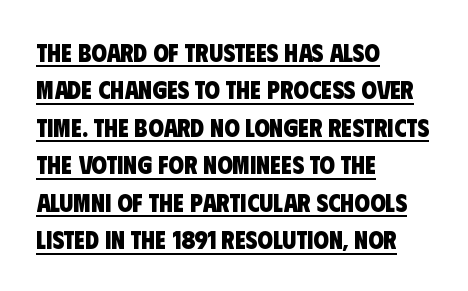
Teacher's note: observe the even left margin — that is flush-left alignment. This rendering features underlined lettering. Baseline-to-baseline distance is the conventional proportion of letter height. Summary of weight: heavy, a full bold.
